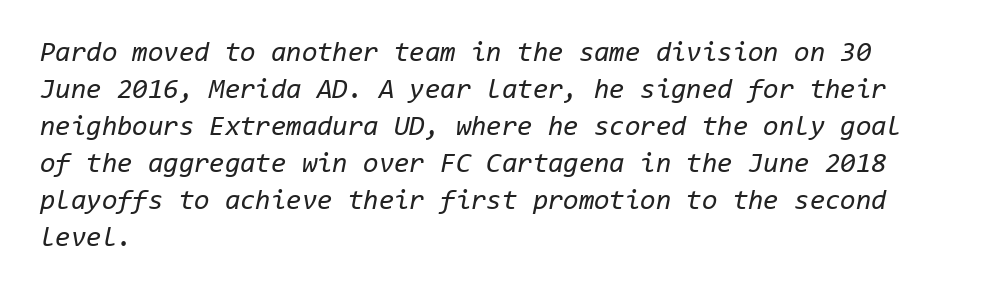
Q: Is the text bold? A: No.
Q: Is the text italic (slanted)? A: Yes, it leans right by about 11 degrees.
Q: Is the text underlined? A: No.
Q: How is the paragraph aligned? A: Left-aligned.
Q: Is the spacing between letters normal or unusually wide? A: Normal.
Q: Is the spacing between lines tight, normal or loose? A: Normal.
Q: Width (condensed, normal, or wide)? A: Normal.
Q: Stroke contrast? A: Low.
Q: x-height? A: Medium.
Q: Monospaced? A: Yes.
